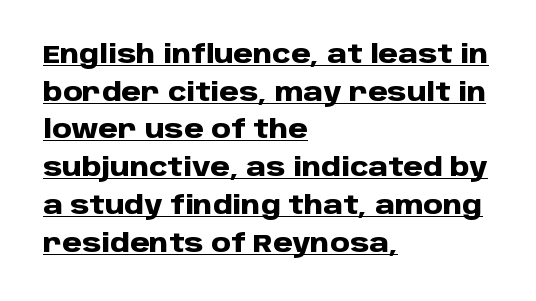
Weight: bold. One-word summary of the alignment: left. You can see a thin bar hugging the bottom of the glyphs. Unlike italic type, these characters show no tilt at all. Tracking value appears to be zero — textbook default spacing.
